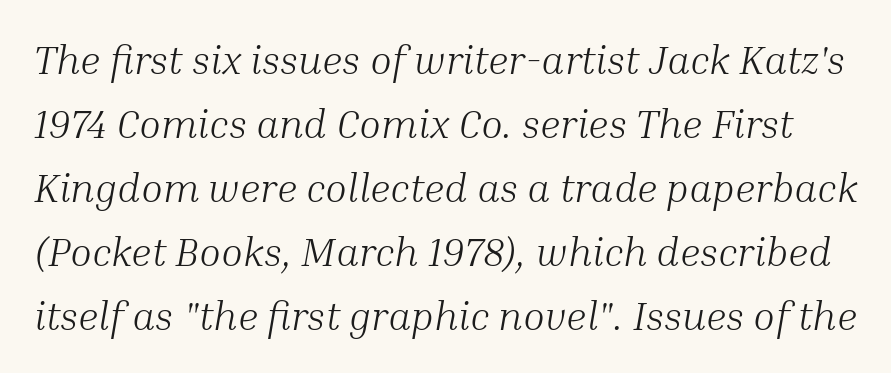
The image shows 40 px light serif type, italic (leaning right); set normal line spacing (1.6x), normal letter spacing, not underlined; medium stroke contrast and a medium x-height.
